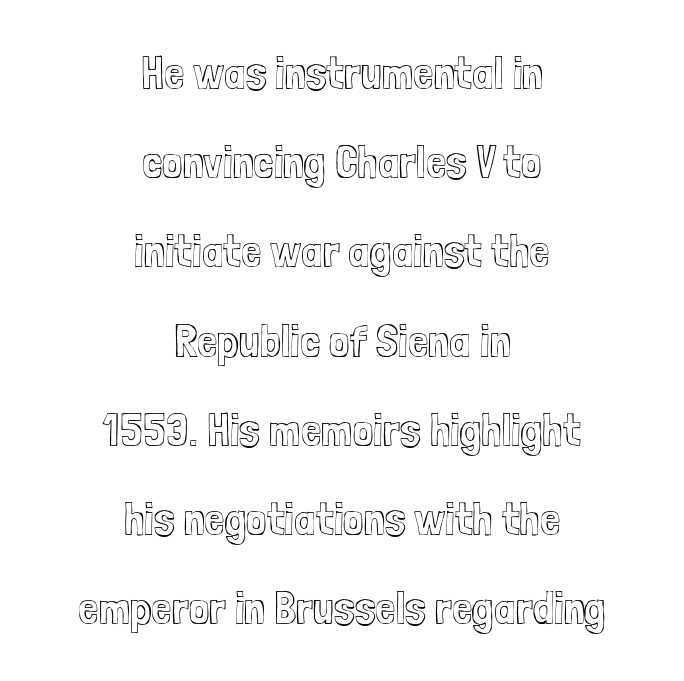
Q: Is the text italic (slanted)? A: No, it is upright.
Q: Is the text underlined? A: No.
Q: How is the paragraph aligned? A: Centered.
Q: Is the spacing between letters normal or unusually wide? A: Normal.
Q: Is the spacing between lines tight, normal or loose? A: Loose.
Q: Width (condensed, normal, or wide)? A: Condensed.
Q: x-height? A: Medium.
Q: Monospaced? A: No.
